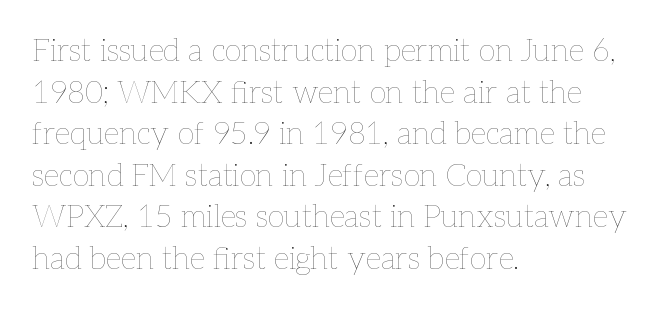
Q: Is the text bold? A: No.
Q: Is the text italic (slanted)? A: No, it is upright.
Q: Is the text underlined? A: No.
Q: How is the paragraph aligned? A: Left-aligned.
Q: Is the spacing between letters normal or unusually wide? A: Normal.
Q: Is the spacing between lines tight, normal or loose? A: Normal.
Q: Width (condensed, normal, or wide)? A: Normal.
Q: Stroke contrast? A: Low.
Q: x-height? A: Medium.
Q: Monospaced? A: No.
